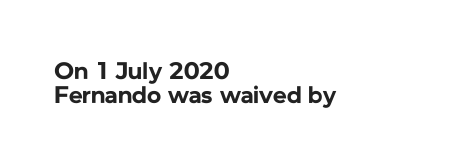
Q: Is the text bold? A: Yes.
Q: Is the text italic (slanted)? A: No, it is upright.
Q: Is the text underlined? A: No.
Q: How is the paragraph aligned? A: Left-aligned.
Q: Is the spacing between letters normal or unusually wide? A: Normal.
Q: Is the spacing between lines tight, normal or loose? A: Tight.
